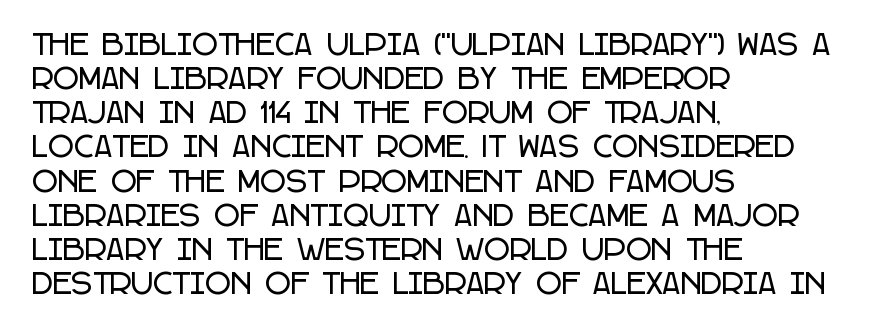
This rendering features lettering with no underline. Which margin do the lines hug? The left one — the right edge is uneven. Letter spacing: default. Posture: straight, roman, zero tilt.
